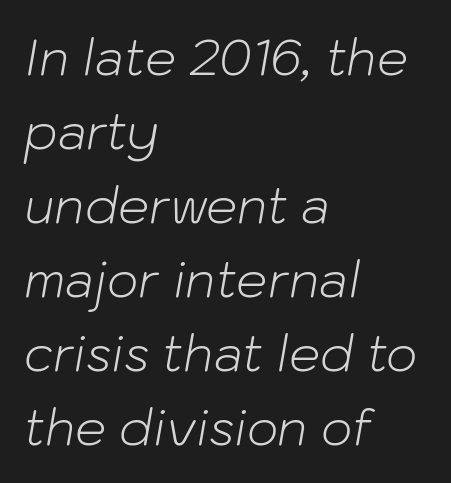
{"italic": "yes", "lean": "right", "slant_degrees": 10, "bold": "no", "weight": "light", "width": "normal", "stroke_contrast": "low", "x_height": "medium", "monospaced": "no", "underline": "no", "align": "left", "line_spacing": "normal", "line_spacing_ratio": 1.51, "letter_spacing": "normal", "letter_spacing_em": 0.0, "glyph_px": 49}
